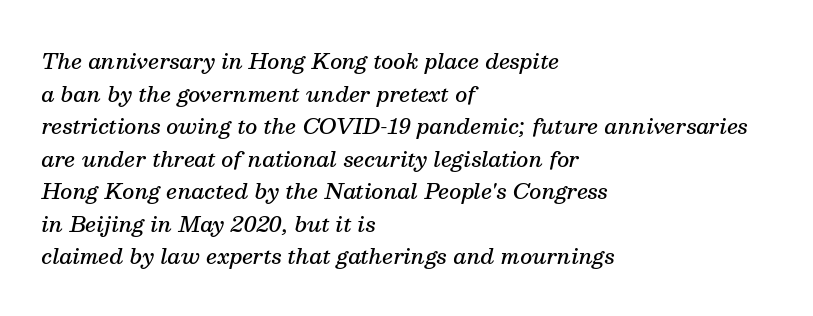
This is moderately heavy type, rendered in semibold. Horizontal alignment here is leftward, the default for most running prose. Posture: slanted. Lines of text with bare space underneath. Look at the tracking — it's just the regular setting, nothing added. Compared with typical paragraphs, the rows here are spaced about the same.
